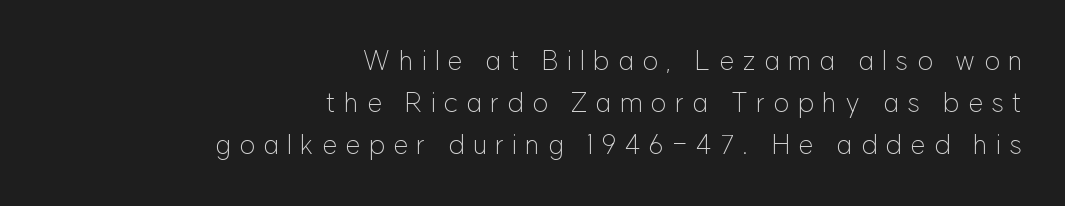
Q: Is the text bold? A: No.
Q: Is the text italic (slanted)? A: No, it is upright.
Q: Is the text underlined? A: No.
Q: How is the paragraph aligned? A: Right-aligned.
Q: Is the spacing between letters normal or unusually wide? A: Unusually wide.
Q: Is the spacing between lines tight, normal or loose? A: Normal.
